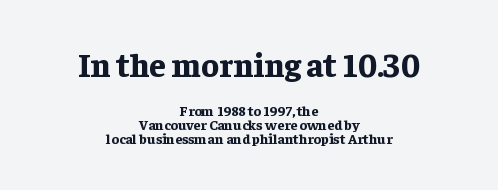
{"serif": "yes", "italic": "no", "bold": "yes", "weight": "bold", "width": "normal", "stroke_contrast": "low", "x_height": "medium", "monospaced": "no", "underline": "no", "align": "center", "line_spacing": "tight", "line_spacing_ratio": 0.99, "letter_spacing": "normal", "letter_spacing_em": 0.0, "larger_block": "first", "size_ratio": 2.36, "glyph_px": 33}
